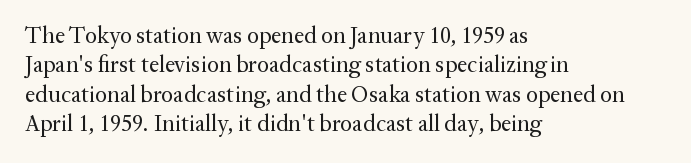
The image shows 23 px text type, upright; set left-aligned, normal line spacing (1.28x), normal letter spacing, not underlined.
